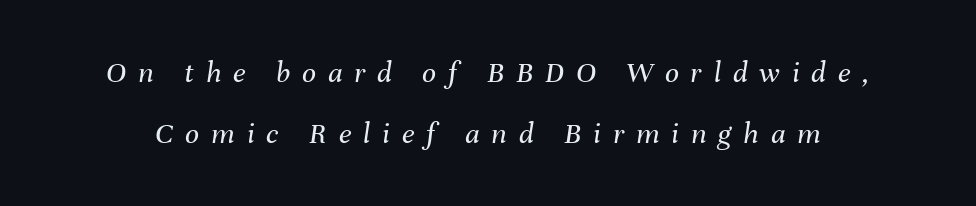
The image shows 31 px regular-weight type, italic (leaning right); set loose line spacing (1.96x), unusually wide letter spacing (+0.38 em), not underlined; medium stroke contrast and a medium x-height.
